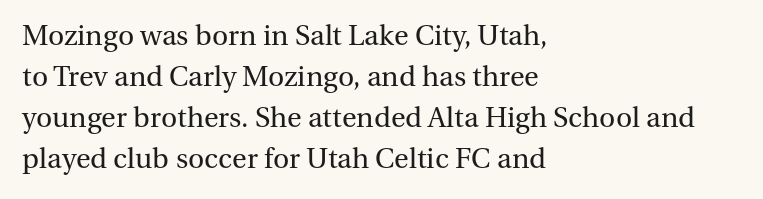
Q: Is the text bold? A: No.
Q: Is the text italic (slanted)? A: No, it is upright.
Q: Is the typeface a serif or a sans-serif typeface? A: Serif.
Q: Is the text underlined? A: No.
Q: How is the paragraph aligned? A: Left-aligned.
Q: Is the spacing between letters normal or unusually wide? A: Normal.
Q: Is the spacing between lines tight, normal or loose? A: Normal.
Q: Width (condensed, normal, or wide)? A: Normal.
Q: Stroke contrast? A: Medium.
Q: x-height? A: Medium.
Q: Monospaced? A: No.
